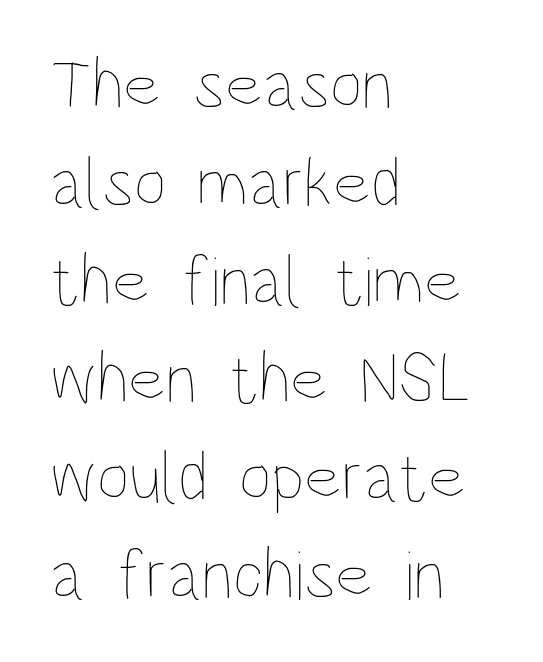
The image shows 71 px thin, condensed type, upright; set left-aligned, normal line spacing (1.38x), normal letter spacing, not underlined; low stroke contrast and a large x-height.
